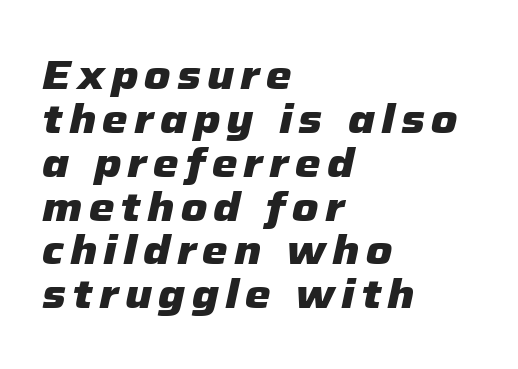
The image shows 41 px heavy type, italic (leaning right); set left-aligned, tight line spacing (1.07x), not underlined; low stroke contrast and a medium x-height.
